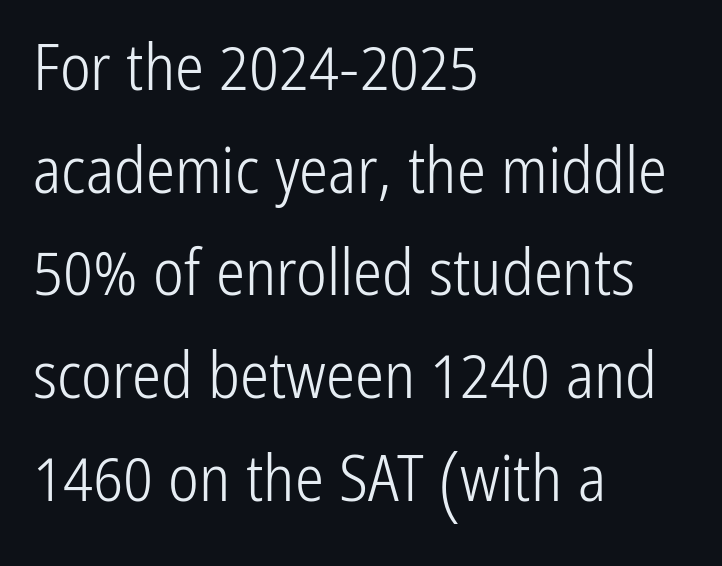
Q: Is the text bold? A: No.
Q: Is the text italic (slanted)? A: No, it is upright.
Q: Is the typeface a serif or a sans-serif typeface? A: Sans-serif.
Q: Is the text underlined? A: No.
Q: How is the paragraph aligned? A: Left-aligned.
Q: Is the spacing between letters normal or unusually wide? A: Normal.
Q: Is the spacing between lines tight, normal or loose? A: Normal.
Q: Width (condensed, normal, or wide)? A: Condensed.
Q: Stroke contrast? A: Low.
Q: x-height? A: Medium.
Q: Monospaced? A: No.
